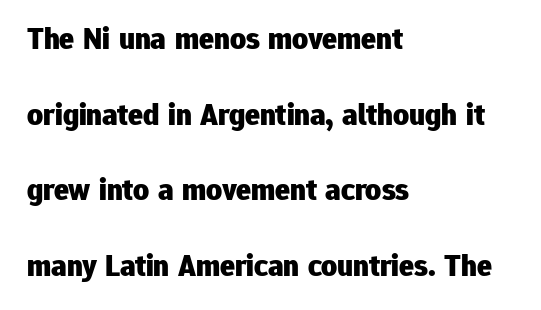
The image shows 31 px heavy sans-serif type, upright; set left-aligned, loose line spacing (2.44x), normal letter spacing, not underlined; low stroke contrast and a medium x-height.
